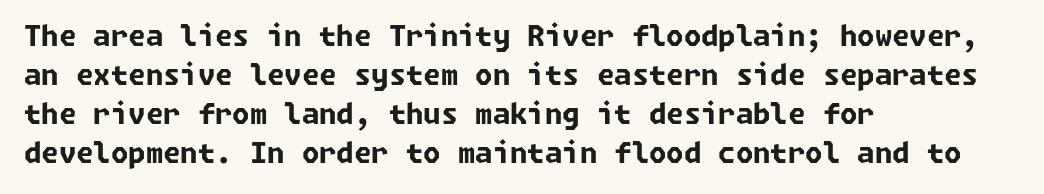
The passage shown stacks its lines at a standard gap. The letterforms sit shoulder to shoulder at normal distance. Students, this is bold: see how much ink each stroke carries. What kind of face is this? One without serifs — a sans.
